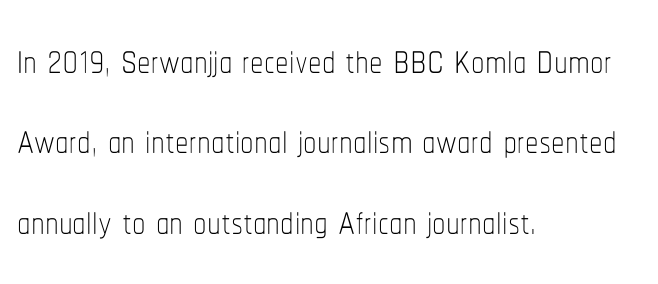
Q: Is the text bold? A: No.
Q: Is the text italic (slanted)? A: No, it is upright.
Q: Is the text underlined? A: No.
Q: How is the paragraph aligned? A: Left-aligned.
Q: Is the spacing between letters normal or unusually wide? A: Normal.
Q: Is the spacing between lines tight, normal or loose? A: Normal.
Q: Width (condensed, normal, or wide)? A: Condensed.
Q: Stroke contrast? A: Low.
Q: x-height? A: Medium.
Q: Monospaced? A: No.
